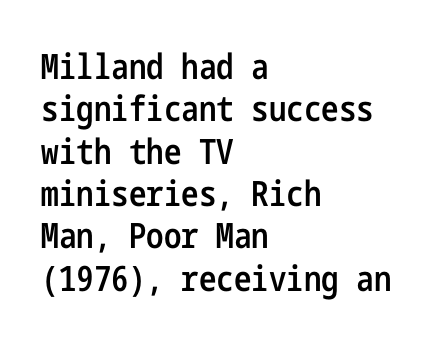
{"serif": "no", "italic": "no", "bold": "semi", "weight": "semibold", "width": "condensed", "stroke_contrast": "low", "x_height": "medium", "underline": "no", "align": "left", "line_spacing_ratio": 1.21, "letter_spacing": "normal", "letter_spacing_em": 0.0, "glyph_px": 35}
